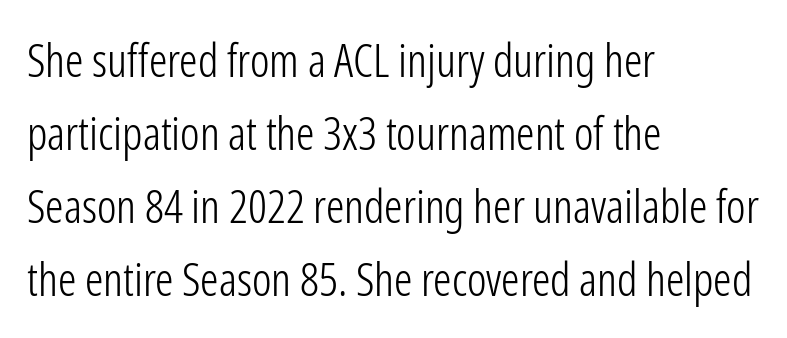
{"serif": "no", "italic": "no", "bold": "no", "weight": "light", "width": "condensed", "stroke_contrast": "low", "x_height": "medium", "monospaced": "no", "underline": "no", "align": "left", "line_spacing": "normal", "line_spacing_ratio": 1.59, "letter_spacing": "normal", "letter_spacing_em": 0.0, "glyph_px": 46}
